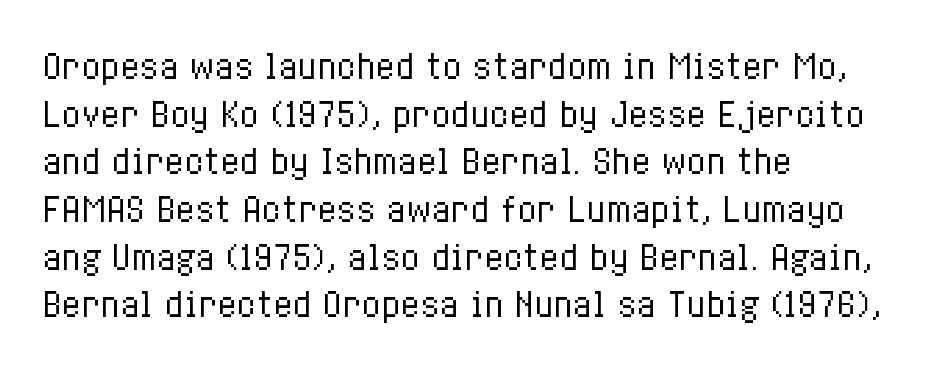
Q: Is the text bold? A: No.
Q: Is the text italic (slanted)? A: No, it is upright.
Q: Is the text underlined? A: No.
Q: How is the paragraph aligned? A: Left-aligned.
Q: Is the spacing between letters normal or unusually wide? A: Normal.
Q: Is the spacing between lines tight, normal or loose? A: Normal.
Q: Width (condensed, normal, or wide)? A: Condensed.
Q: Stroke contrast? A: Low.
Q: x-height? A: Medium.
Q: Monospaced? A: No.
